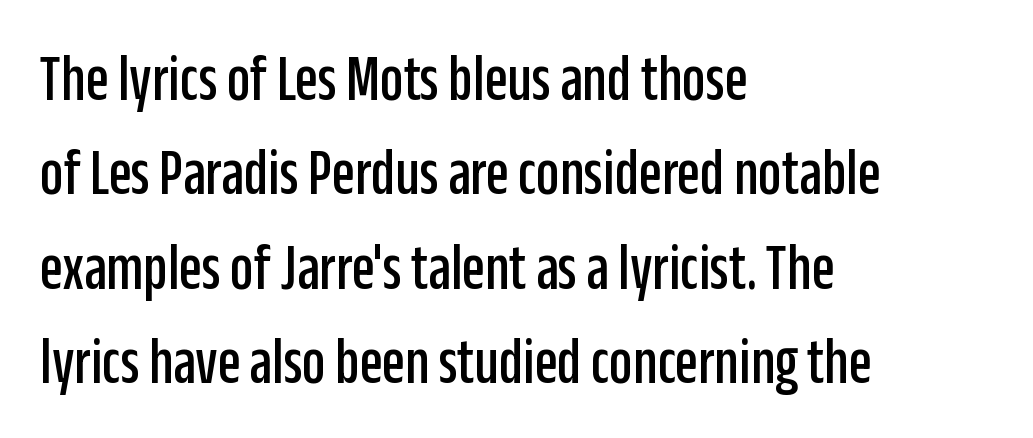
Q: Is the text italic (slanted)? A: No, it is upright.
Q: Is the typeface a serif or a sans-serif typeface? A: Sans-serif.
Q: Is the text underlined? A: No.
Q: How is the paragraph aligned? A: Left-aligned.
Q: Is the spacing between letters normal or unusually wide? A: Normal.
Q: Is the spacing between lines tight, normal or loose? A: Normal.
Q: Width (condensed, normal, or wide)? A: Condensed.
Q: Stroke contrast? A: Low.
Q: x-height? A: Large.
Q: Monospaced? A: No.
